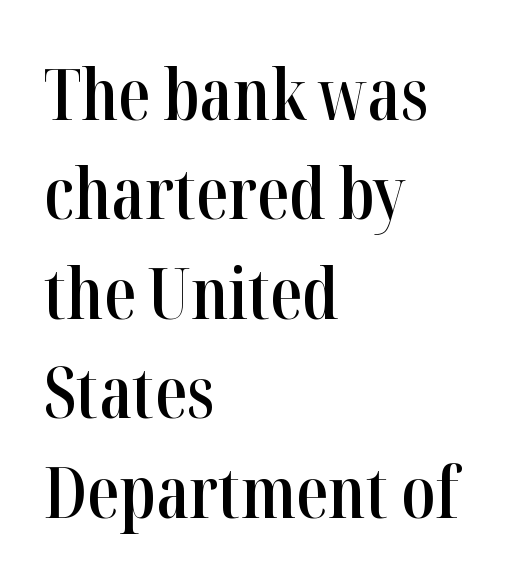
Leading matches the norm, producing a regular column. Anything drawn beneath the words? Only blank space. Rendered with straight, roman letterforms. Is this a fixed-width face? No — the glyphs have proportional, varying widths.
